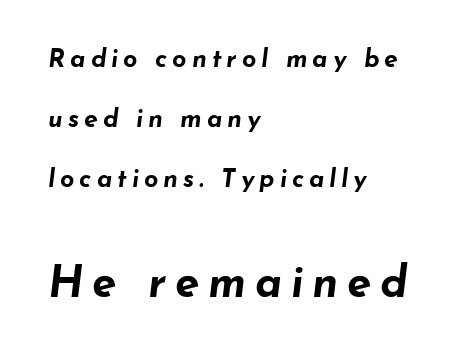
Notice how the passage keeps a crisp vertical edge on the left only. Only glyphs here, with clear space below each row. Each word looks stretched out because of the extra space between its letters. Here the designer chose a conventional face with non-uniform glyph widths. This sample uses an oblique cut, with every glyph tilted off the vertical.
